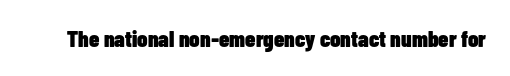
Q: Is the text bold? A: Yes.
Q: Is the text italic (slanted)? A: No, it is upright.
Q: Is the text underlined? A: No.
Q: Is the spacing between letters normal or unusually wide? A: Normal.
